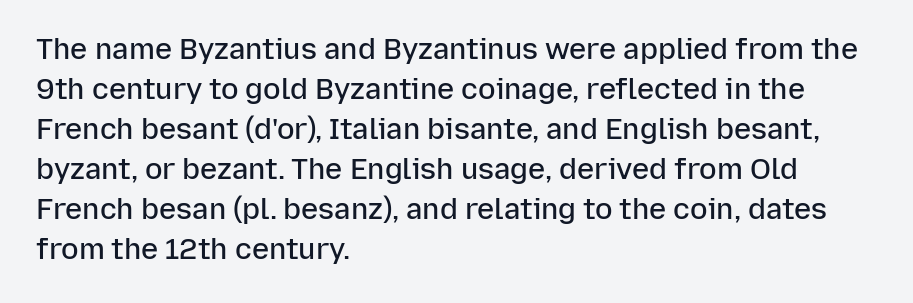
The image shows 29 px semibold sans-serif type, upright; set left-aligned, normal line spacing (1.38x), normal letter spacing, not underlined; low stroke contrast and a medium x-height.
